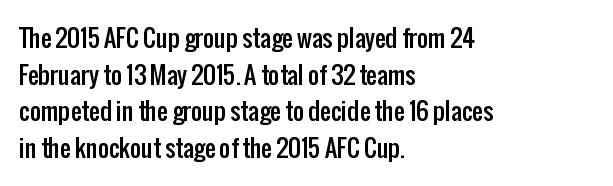
Q: Is the text italic (slanted)? A: No, it is upright.
Q: Is the text underlined? A: No.
Q: How is the paragraph aligned? A: Left-aligned.
Q: Is the spacing between letters normal or unusually wide? A: Normal.
Q: Is the spacing between lines tight, normal or loose? A: Normal.
